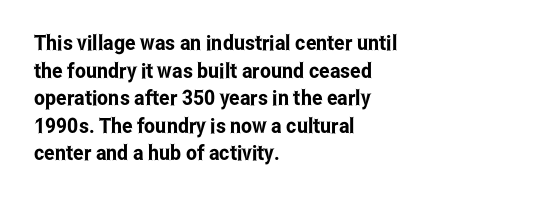
The image shows 21 px text type, upright; set left-aligned, normal line spacing (1.31x), normal letter spacing, not underlined.
